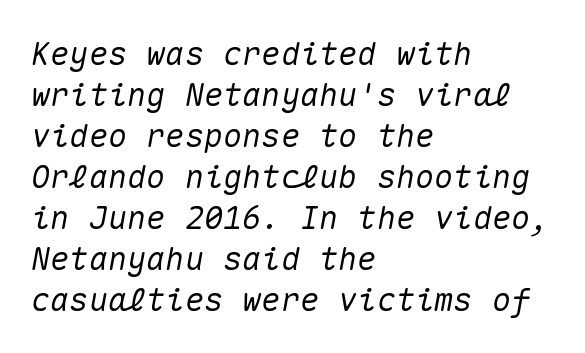
The image shows 32 px text type, italic (leaning right), monospaced; set left-aligned, normal line spacing (1.28x), normal letter spacing, not underlined; medium stroke contrast and a medium x-height.
